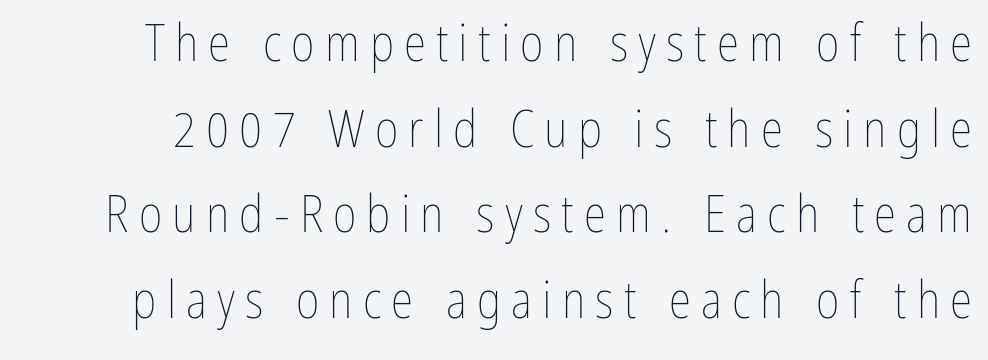
The lettering holds an erect, upright posture throughout. This sample uses expanded letter spacing, leaving extra air between glyphs. The strokes carry an ordinary text weight at most. How would I describe the line gaps? Plain and ordinary. This sample has the flowing, uneven cadence of proportional lettering.
